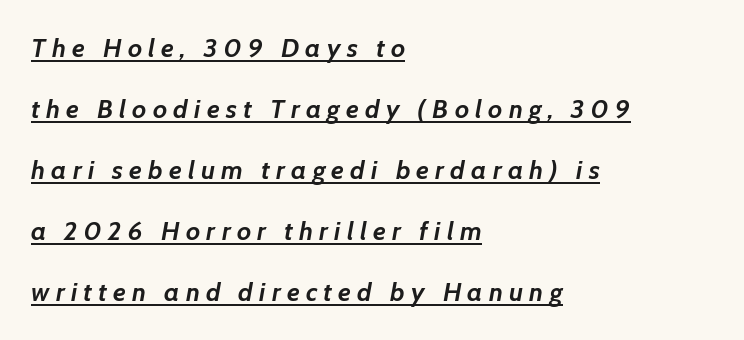
Short note: letters widely spaced. The block of text is sparse from top to bottom, with ample space between rows. Italic: yes, the glyphs are oblique. One-word summary of the alignment: left.
